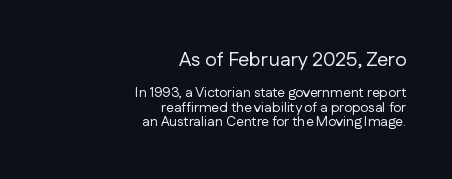
Q: Is the text bold? A: No.
Q: Is the text italic (slanted)? A: No, it is upright.
Q: Is the text underlined? A: No.
Q: How is the paragraph aligned? A: Right-aligned.
Q: Is the spacing between letters normal or unusually wide? A: Normal.
Q: Is the spacing between lines tight, normal or loose? A: Tight.
Q: Which block of text is set in a larger size, the first (top) or the second (bottom)? A: The first (top) one.
